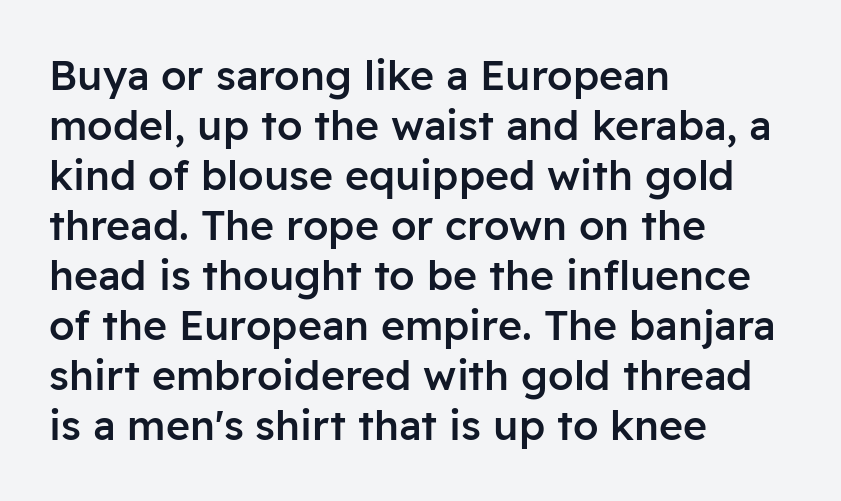
Q: Is the text bold? A: Semi-bold.
Q: Is the text italic (slanted)? A: No, it is upright.
Q: Is the typeface a serif or a sans-serif typeface? A: Sans-serif.
Q: Is the text underlined? A: No.
Q: How is the paragraph aligned? A: Left-aligned.
Q: Is the spacing between letters normal or unusually wide? A: Normal.
Q: Width (condensed, normal, or wide)? A: Normal.
Q: Stroke contrast? A: Low.
Q: x-height? A: Medium.
Q: Monospaced? A: No.
